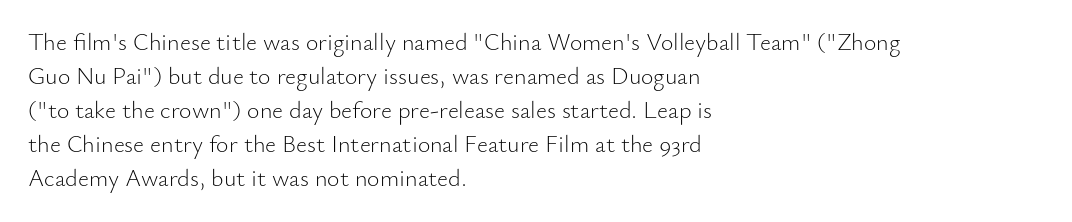
Just letters on the line, the space beneath them empty. The lines sit at an ordinary, default distance from one another. Reading down the block, your eye returns to a fixed left position each line. Think standard paragraph weight, or any step lighter than that.
